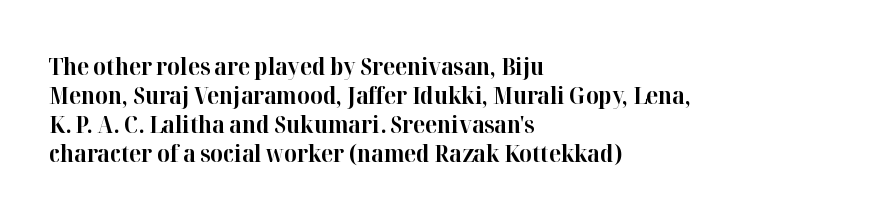
Q: Is the text bold? A: Yes.
Q: Is the text italic (slanted)? A: No, it is upright.
Q: Is the text underlined? A: No.
Q: How is the paragraph aligned? A: Left-aligned.
Q: Is the spacing between letters normal or unusually wide? A: Normal.
